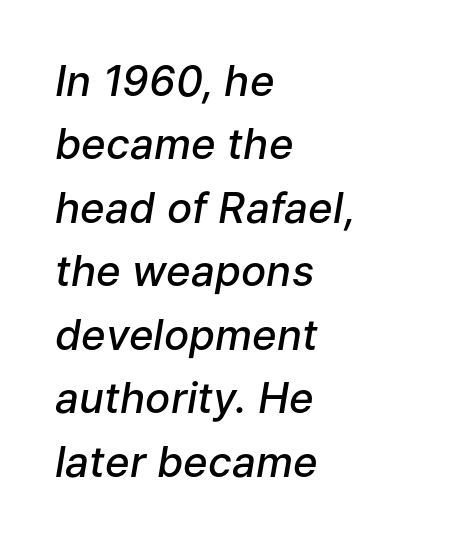
The letters are slanted; this is an italic face. Proportional: the letters do not fall into vertical columns. All the whitespace from short lines collects on the right. Tracking value appears to be zero — textbook default spacing. Does the weight exceed regular? Yes, but only to semibold.
